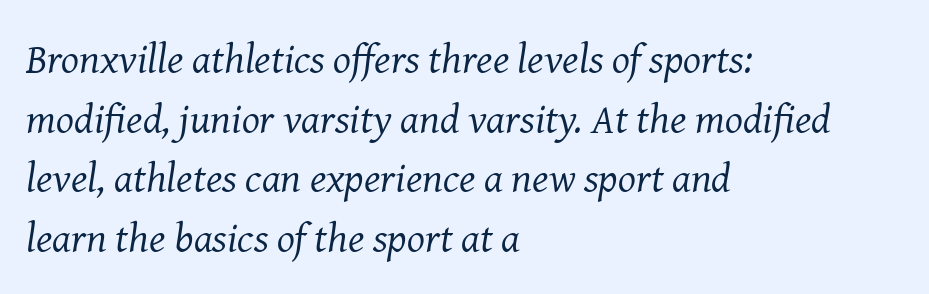
The image shows 42 px regular-weight serif type, italic (leaning right); set left-aligned, normal line spacing (1.42x), normal letter spacing, not underlined; medium stroke contrast and a medium x-height.
